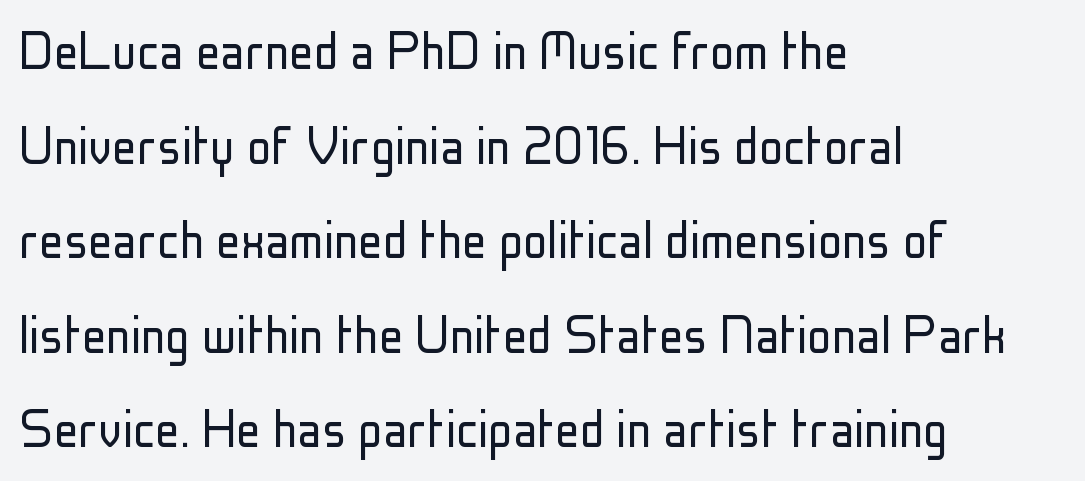
Q: Is the text bold? A: No.
Q: Is the text italic (slanted)? A: No, it is upright.
Q: Is the typeface a serif or a sans-serif typeface? A: Sans-serif.
Q: Is the text underlined? A: No.
Q: How is the paragraph aligned? A: Left-aligned.
Q: Is the spacing between letters normal or unusually wide? A: Normal.
Q: Is the spacing between lines tight, normal or loose? A: Normal.
Q: Width (condensed, normal, or wide)? A: Condensed.
Q: Stroke contrast? A: Low.
Q: x-height? A: Medium.
Q: Monospaced? A: No.
